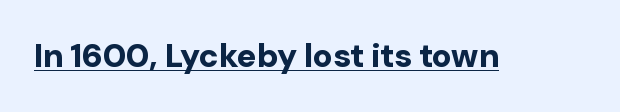
The image shows 33 px bold sans-serif type, upright; set normal letter spacing, underlined; low stroke contrast and a medium x-height.
